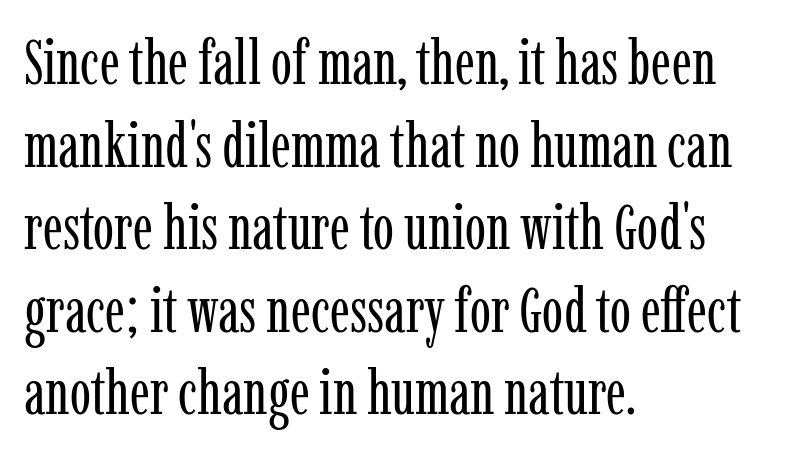
The image shows 63 px regular-weight, condensed serif type, upright; set left-aligned, normal line spacing (1.31x), normal letter spacing, not underlined; low stroke contrast and a medium x-height.
